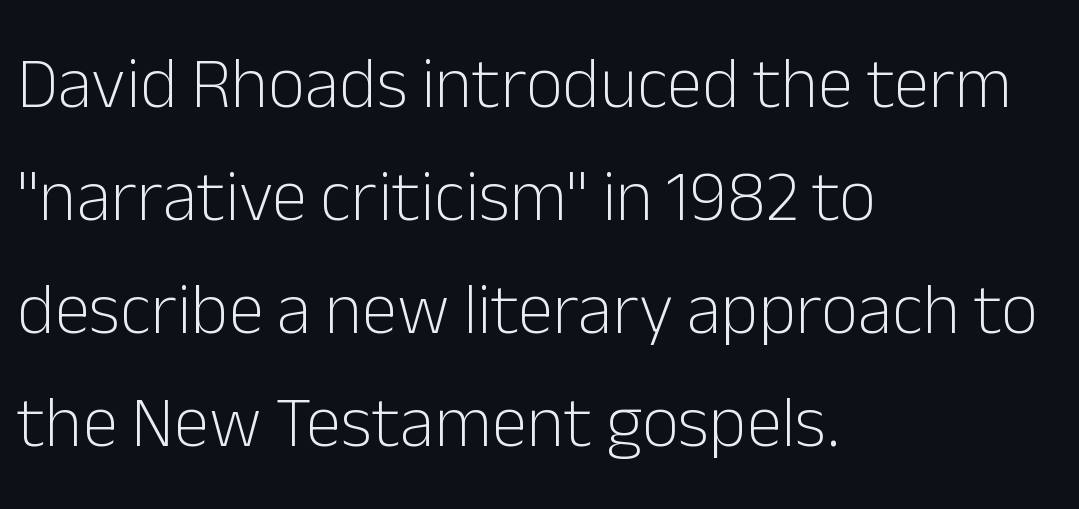
No chunkiness to these letters — they're not bold. The passage shown has conventional tracking throughout. Regular leading. These lines are set flush left with a ragged right edge. If you drew a line through each stem, it would be perfectly vertical.
